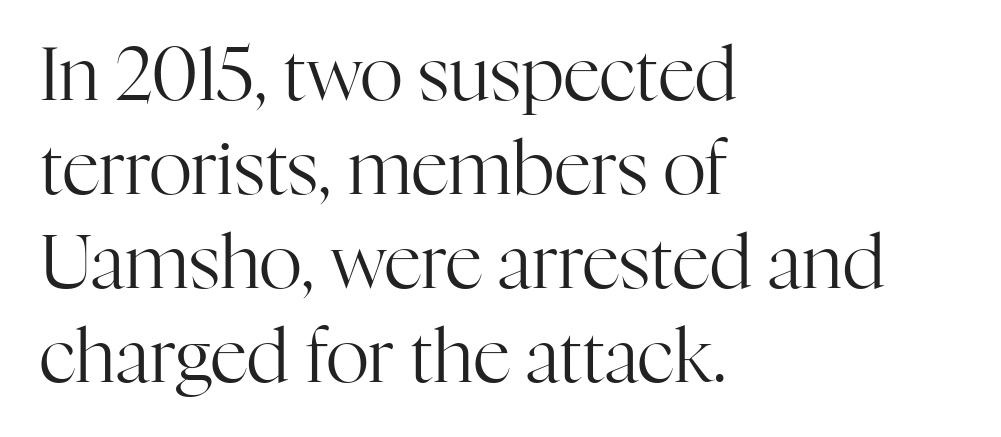
Q: Is the text bold? A: No.
Q: Is the text italic (slanted)? A: No, it is upright.
Q: Is the typeface a serif or a sans-serif typeface? A: Serif.
Q: Is the text underlined? A: No.
Q: How is the paragraph aligned? A: Left-aligned.
Q: Is the spacing between letters normal or unusually wide? A: Normal.
Q: Is the spacing between lines tight, normal or loose? A: Normal.
Q: Width (condensed, normal, or wide)? A: Normal.
Q: Stroke contrast? A: High.
Q: x-height? A: Medium.
Q: Monospaced? A: No.
